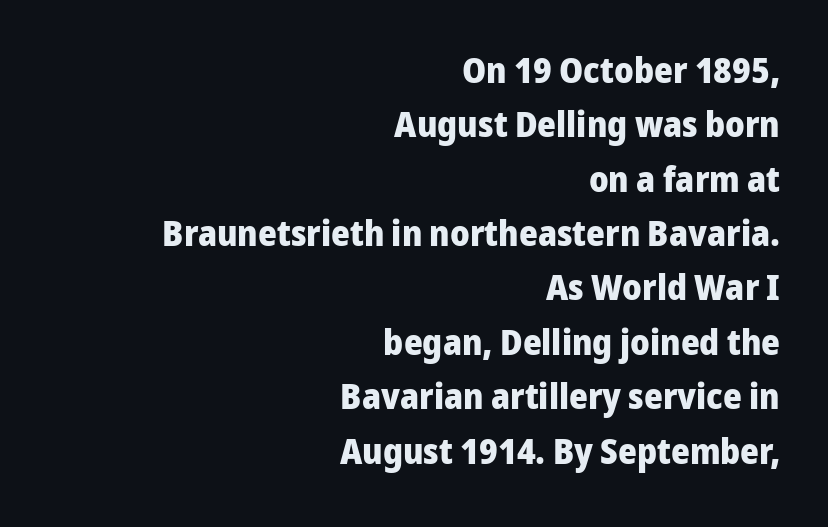
{"serif": "no", "italic": "no", "bold": "yes", "weight": "heavy", "width": "normal", "stroke_contrast": "low", "x_height": "medium", "monospaced": "no", "underline": "no", "align": "right", "line_spacing": "normal", "line_spacing_ratio": 1.51, "letter_spacing": "normal", "letter_spacing_em": 0.0, "glyph_px": 36}
